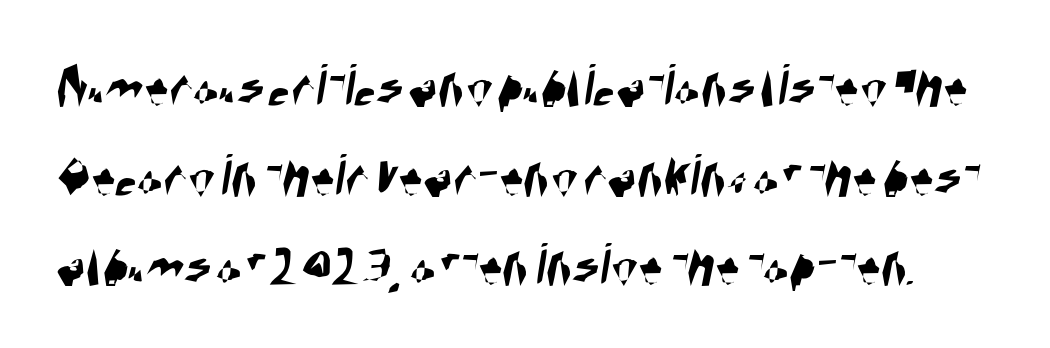
Q: Is the typeface a serif or a sans-serif typeface? A: Sans-serif.
Q: Is the text underlined? A: No.
Q: Is the spacing between letters normal or unusually wide? A: Normal.
Q: Is the spacing between lines tight, normal or loose? A: Normal.
Q: Width (condensed, normal, or wide)? A: Condensed.
Q: Stroke contrast? A: High.
Q: x-height? A: Large.
Q: Monospaced? A: No.
